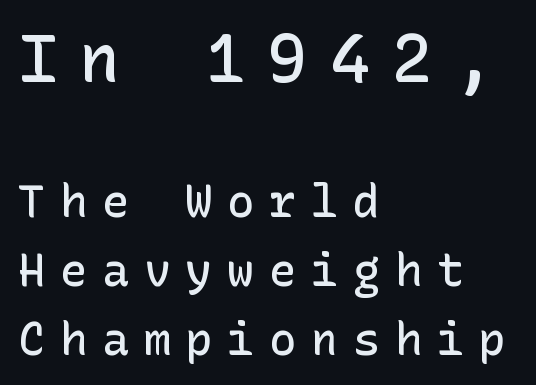
Q: Is the text bold? A: Semi-bold.
Q: Is the text italic (slanted)? A: No, it is upright.
Q: Is the typeface a serif or a sans-serif typeface? A: Sans-serif.
Q: Is the text underlined? A: No.
Q: How is the paragraph aligned? A: Left-aligned.
Q: Is the spacing between letters normal or unusually wide? A: Unusually wide.
Q: Is the spacing between lines tight, normal or loose? A: Normal.
Q: Which block of text is set in a larger size, the first (top) or the second (bottom)? A: The first (top) one.
Q: Width (condensed, normal, or wide)? A: Normal.
Q: Stroke contrast? A: Low.
Q: x-height? A: Medium.
